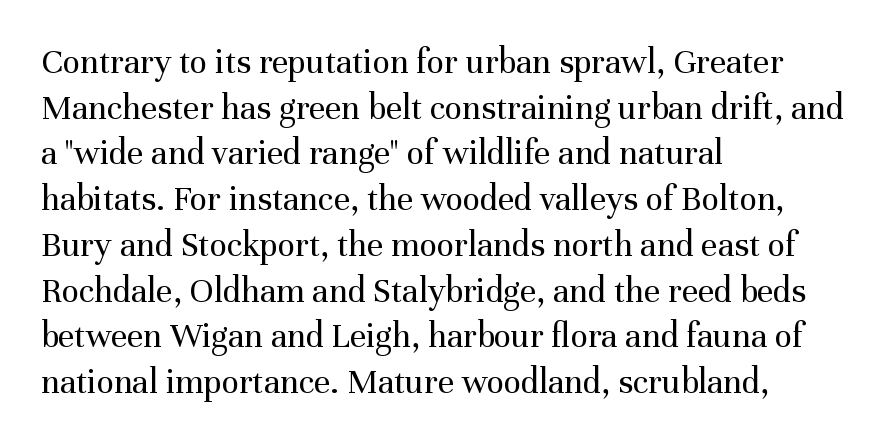
{"serif": "yes", "italic": "no", "bold": "no", "weight": "regular", "width": "normal", "stroke_contrast": "medium", "x_height": "medium", "monospaced": "no", "underline": "no", "align": "left", "line_spacing": "normal", "line_spacing_ratio": 1.27, "letter_spacing": "normal", "letter_spacing_em": 0.0, "glyph_px": 36}
